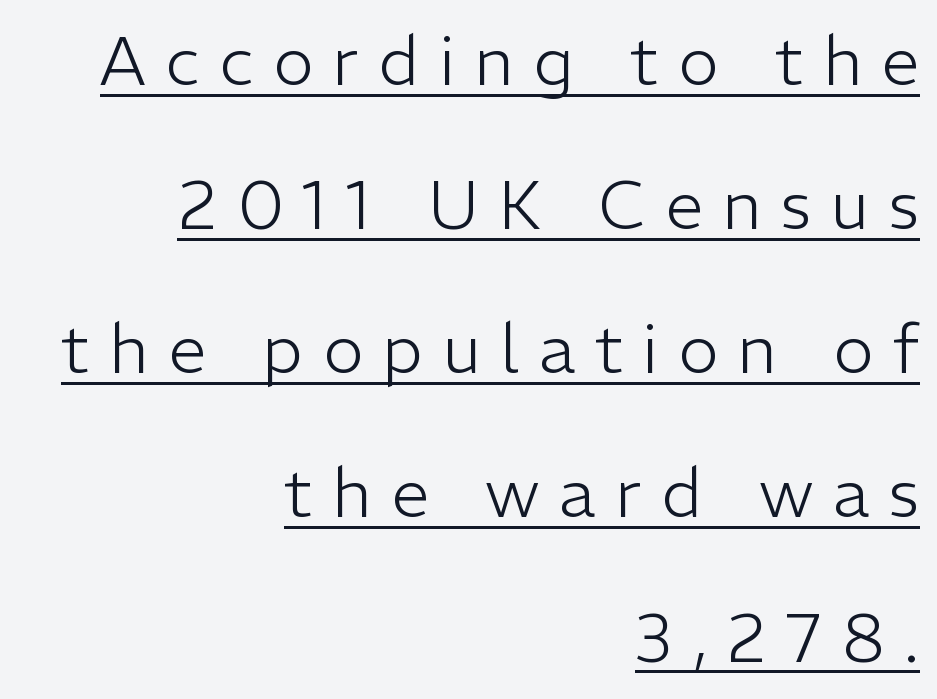
{"serif": "no", "italic": "no", "bold": "no", "weight": "light", "width": "normal", "stroke_contrast": "low", "x_height": "medium", "monospaced": "no", "underline": "yes", "align": "right", "line_spacing": "loose", "line_spacing_ratio": 2.12, "letter_spacing": "wide", "letter_spacing_em": 0.29, "glyph_px": 68}
